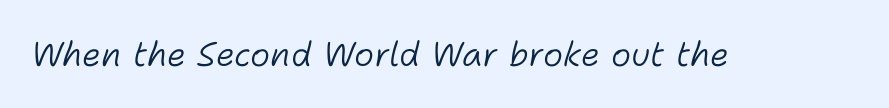
{"italic": "yes", "lean": "right", "slant_degrees": 11, "bold": "no", "weight": "light", "width": "normal", "stroke_contrast": "low", "x_height": "medium", "monospaced": "no", "underline": "no", "letter_spacing": "normal", "letter_spacing_em": 0.0, "glyph_px": 34}
